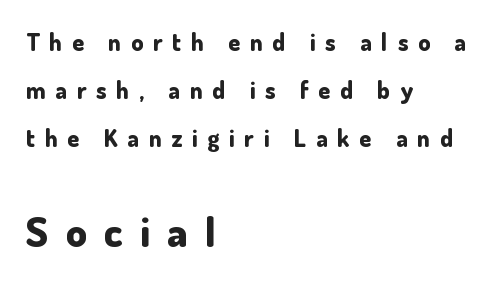
Q: Is the text bold? A: Yes.
Q: Is the text italic (slanted)? A: No, it is upright.
Q: Is the typeface a serif or a sans-serif typeface? A: Sans-serif.
Q: Is the text underlined? A: No.
Q: How is the paragraph aligned? A: Left-aligned.
Q: Is the spacing between letters normal or unusually wide? A: Unusually wide.
Q: Is the spacing between lines tight, normal or loose? A: Loose.
Q: Which block of text is set in a larger size, the first (top) or the second (bottom)? A: The second (bottom) one.
Q: Width (condensed, normal, or wide)? A: Normal.
Q: Stroke contrast? A: Low.
Q: x-height? A: Small.
Q: Monospaced? A: No.
